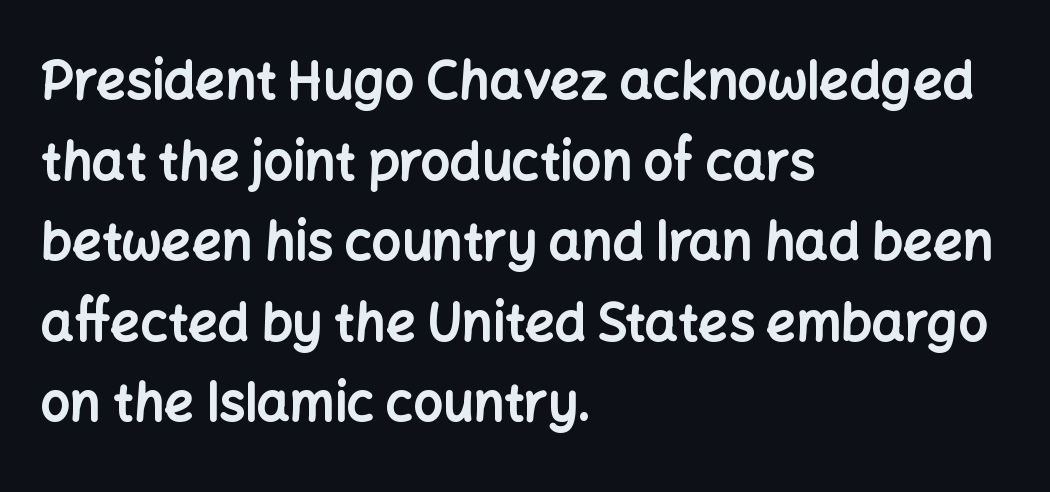
{"serif": "no", "italic": "no", "bold": "yes", "weight": "bold", "width": "normal", "stroke_contrast": "low", "x_height": "medium", "monospaced": "no", "underline": "no", "align": "left", "line_spacing": "normal", "line_spacing_ratio": 1.55, "letter_spacing": "normal", "letter_spacing_em": 0.0, "glyph_px": 52}
